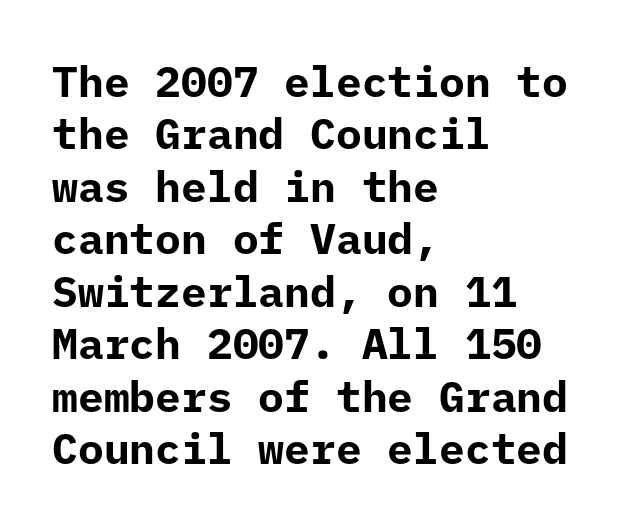
Q: Is the text bold? A: Yes.
Q: Is the text italic (slanted)? A: No, it is upright.
Q: Is the typeface a serif or a sans-serif typeface? A: Sans-serif.
Q: Is the text underlined? A: No.
Q: How is the paragraph aligned? A: Left-aligned.
Q: Is the spacing between letters normal or unusually wide? A: Normal.
Q: Width (condensed, normal, or wide)? A: Normal.
Q: Stroke contrast? A: Low.
Q: x-height? A: Medium.
Q: Monospaced? A: Yes.
